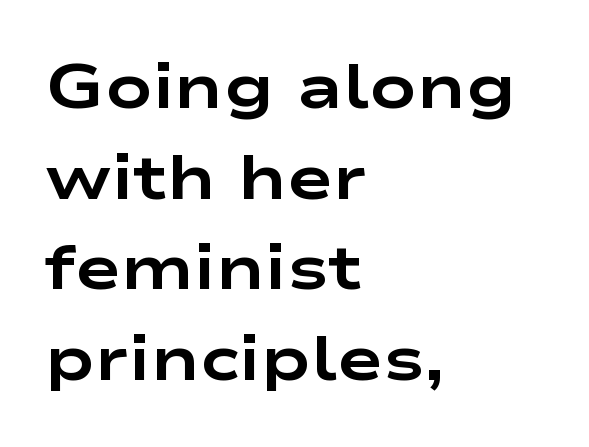
The image shows 62 px bold, wide sans-serif type, upright; set left-aligned, normal line spacing (1.46x), normal letter spacing, not underlined; low stroke contrast and a medium x-height.
